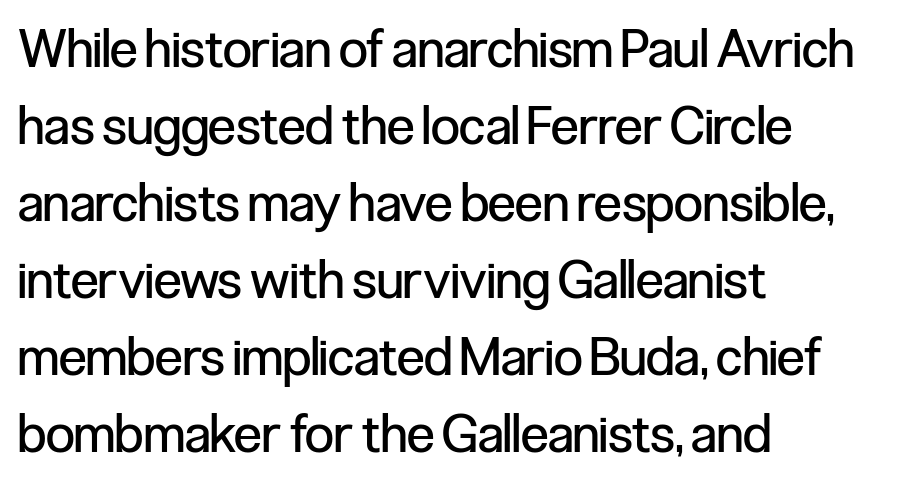
The image shows 52 px regular-weight, condensed sans-serif type, upright; set left-aligned, normal line spacing (1.48x), normal letter spacing, not underlined; low stroke contrast and a medium x-height.
